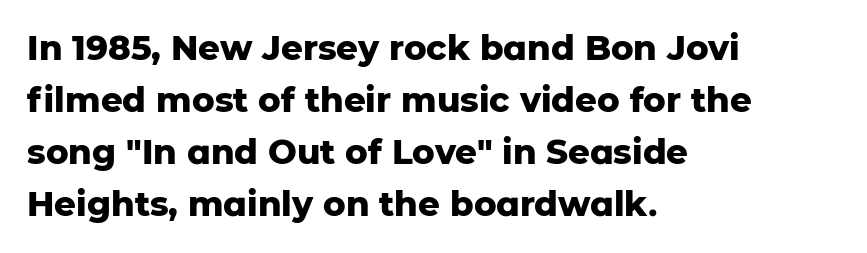
{"serif": "no", "italic": "no", "bold": "yes", "weight": "heavy", "width": "normal", "stroke_contrast": "low", "x_height": "medium", "monospaced": "no", "underline": "no", "align": "left", "line_spacing": "normal", "line_spacing_ratio": 1.53, "letter_spacing": "normal", "letter_spacing_em": 0.0, "glyph_px": 34}
